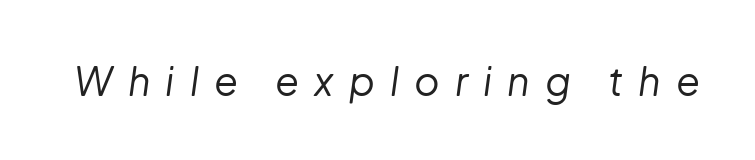
The zone under the glyphs is completely vacant. Look at the tracking — it's clearly loosened, letters drifting apart. This is oblique type, the kind used for emphasis or titles. The letters look calm and open, with moderate or lighter stems. Do the characters align in a grid? No, the font is proportional.
